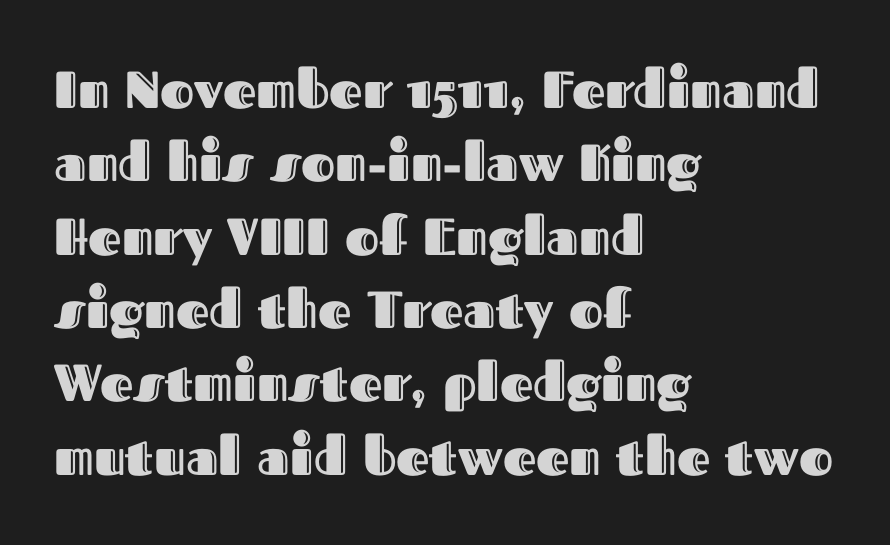
Q: Is the text italic (slanted)? A: No, it is upright.
Q: Is the text underlined? A: No.
Q: How is the paragraph aligned? A: Left-aligned.
Q: Is the spacing between letters normal or unusually wide? A: Normal.
Q: Is the spacing between lines tight, normal or loose? A: Normal.
Q: Width (condensed, normal, or wide)? A: Normal.
Q: x-height? A: Medium.
Q: Monospaced? A: No.
